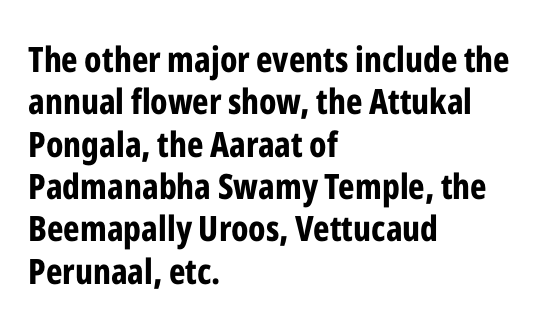
Does the type have serifs? No, each stem ends abruptly. The horizontal fit of the characters is conventional and even. Every character sits straight up, as roman type does. Each letter keeps its own natural width here, so spacing adapts to shape.
